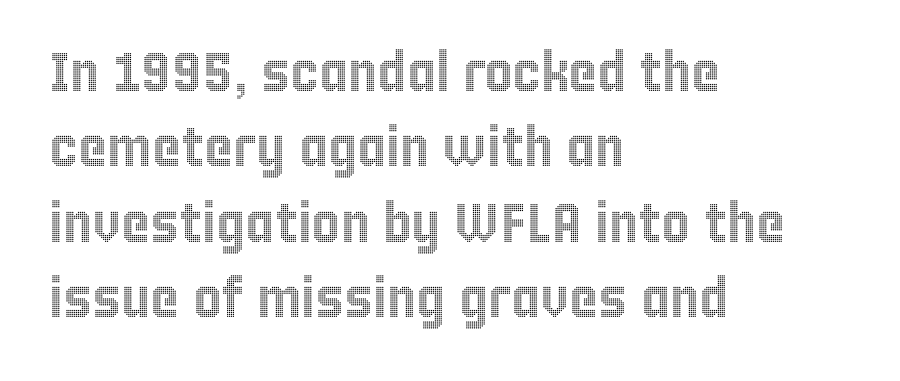
Q: Is the text italic (slanted)? A: No, it is upright.
Q: Is the text underlined? A: No.
Q: How is the paragraph aligned? A: Left-aligned.
Q: Is the spacing between letters normal or unusually wide? A: Normal.
Q: Is the spacing between lines tight, normal or loose? A: Normal.
Q: Width (condensed, normal, or wide)? A: Condensed.
Q: x-height? A: Large.
Q: Monospaced? A: No.
